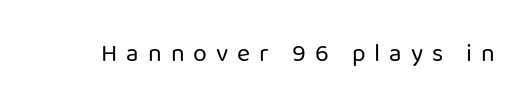
The image shows 25 px text type, upright; set unusually wide letter spacing (+0.36 em), not underlined.
